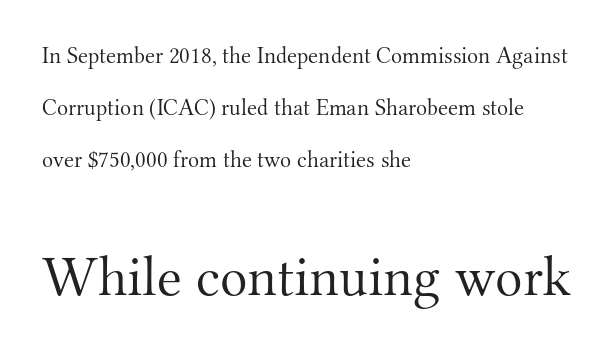
The image shows 57 px light serif type, upright; set left-aligned, loose line spacing (2.27x), normal letter spacing, not underlined; the second (bottom) block is 2.48x larger; medium stroke contrast and a small x-height.
